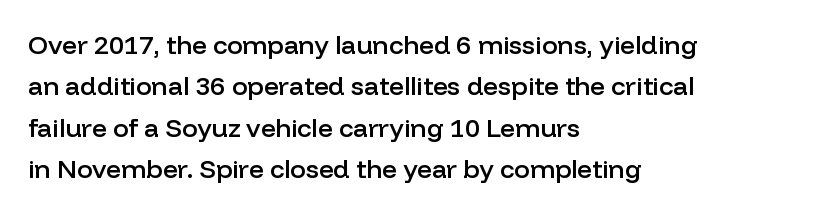
The lines are quadded left. Descenders hang freely into open space. Semibold letterforms, between regular and bold. Observe the ordinary spacing: letters are neighbours, not strangers.
